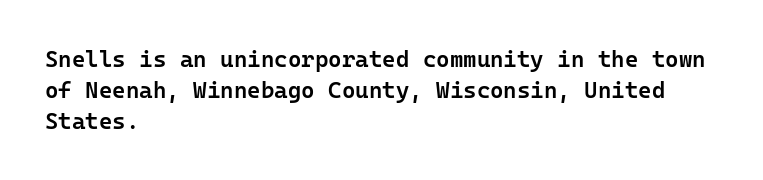
The image shows 23 px text type, upright; set left-aligned, normal line spacing (1.34x), normal letter spacing, not underlined.
